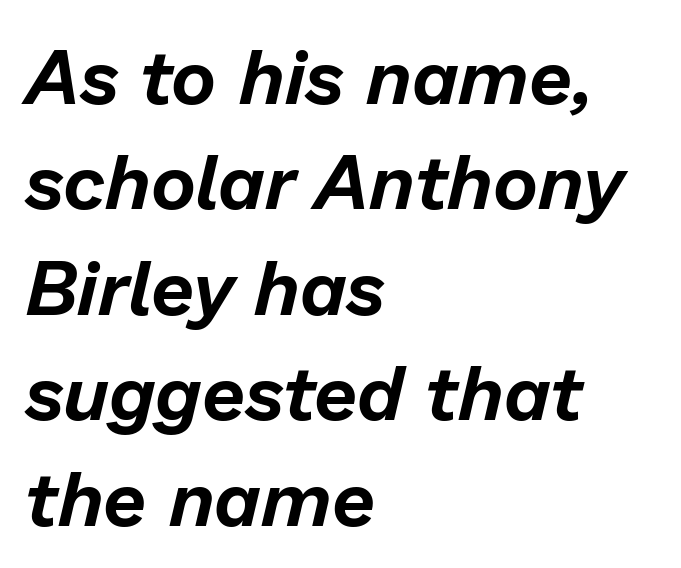
{"italic": "yes", "lean": "right", "slant_degrees": 13, "width": "normal", "stroke_contrast": "low", "x_height": "medium", "monospaced": "no", "underline": "no", "align": "left", "line_spacing": "normal", "line_spacing_ratio": 1.37, "letter_spacing": "normal", "letter_spacing_em": 0.0, "glyph_px": 77}
